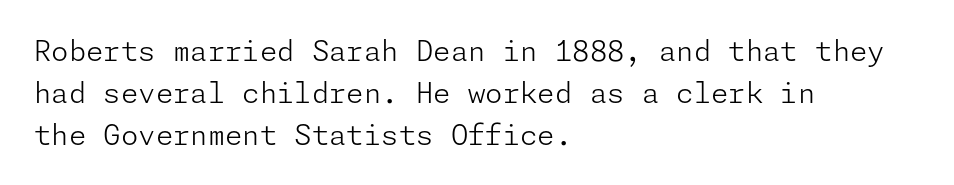
Q: Is the text bold? A: No.
Q: Is the text italic (slanted)? A: No, it is upright.
Q: Is the typeface a serif or a sans-serif typeface? A: Sans-serif.
Q: Is the text underlined? A: No.
Q: How is the paragraph aligned? A: Left-aligned.
Q: Is the spacing between letters normal or unusually wide? A: Normal.
Q: Is the spacing between lines tight, normal or loose? A: Normal.
Q: Width (condensed, normal, or wide)? A: Normal.
Q: Stroke contrast? A: Low.
Q: x-height? A: Medium.
